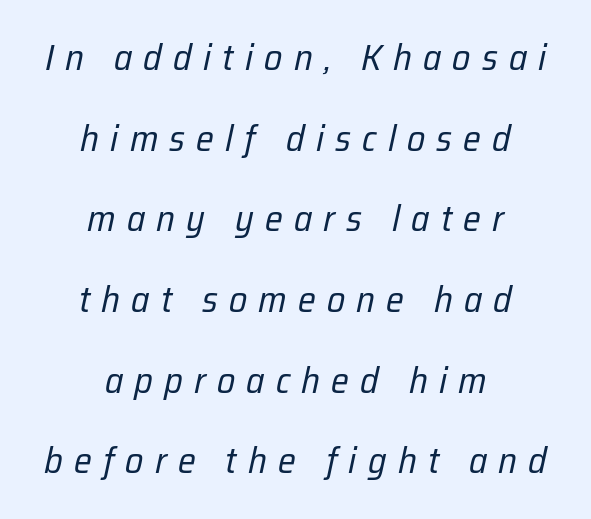
The image shows 37 px regular-weight, condensed type, italic (leaning right); set centered, loose line spacing (2.18x), unusually wide letter spacing (+0.3 em), not underlined; low stroke contrast and a medium x-height.
